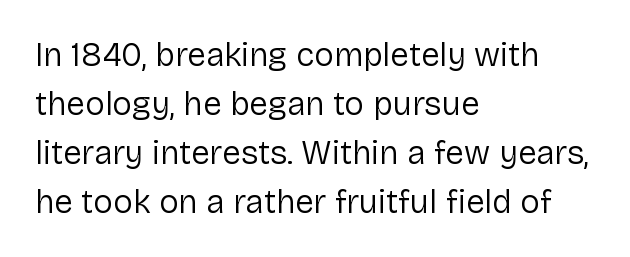
Q: Is the text bold? A: No.
Q: Is the text italic (slanted)? A: No, it is upright.
Q: Is the typeface a serif or a sans-serif typeface? A: Sans-serif.
Q: Is the text underlined? A: No.
Q: How is the paragraph aligned? A: Left-aligned.
Q: Is the spacing between letters normal or unusually wide? A: Normal.
Q: Is the spacing between lines tight, normal or loose? A: Normal.
Q: Width (condensed, normal, or wide)? A: Normal.
Q: Stroke contrast? A: Low.
Q: x-height? A: Medium.
Q: Monospaced? A: No.
